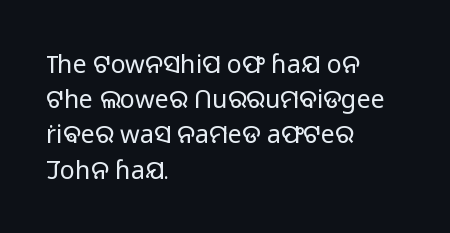
Q: Is the text bold? A: No.
Q: Is the text italic (slanted)? A: No, it is upright.
Q: Is the text underlined? A: No.
Q: How is the paragraph aligned? A: Left-aligned.
Q: Is the spacing between letters normal or unusually wide? A: Normal.
Q: Is the spacing between lines tight, normal or loose? A: Normal.
